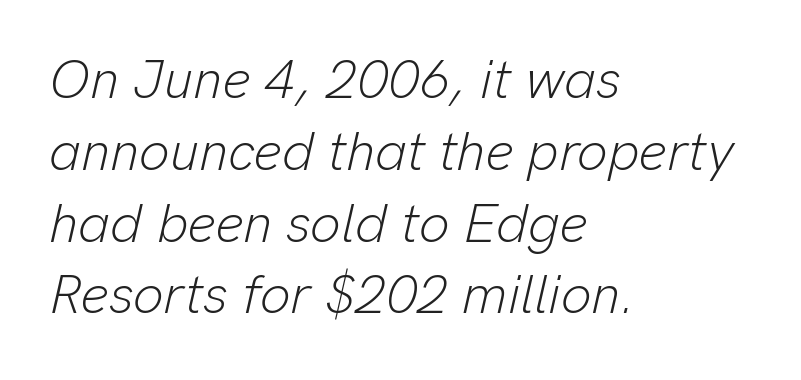
{"italic": "yes", "lean": "right", "slant_degrees": 13, "bold": "no", "weight": "light", "width": "normal", "stroke_contrast": "low", "x_height": "medium", "monospaced": "no", "underline": "no", "align": "left", "line_spacing": "normal", "line_spacing_ratio": 1.33, "letter_spacing": "normal", "letter_spacing_em": 0.0, "glyph_px": 54}
